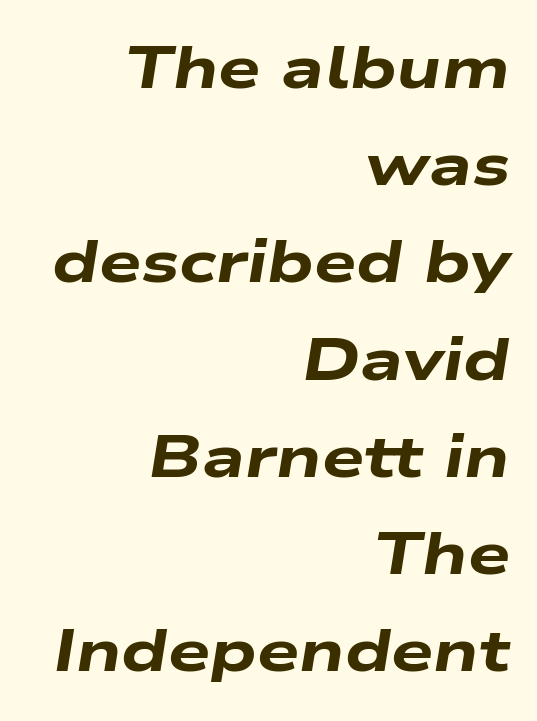
The image shows 60 px heavy, wide type, italic (leaning right); set right-aligned, normal line spacing (1.62x), normal letter spacing, not underlined; low stroke contrast and a medium x-height.
